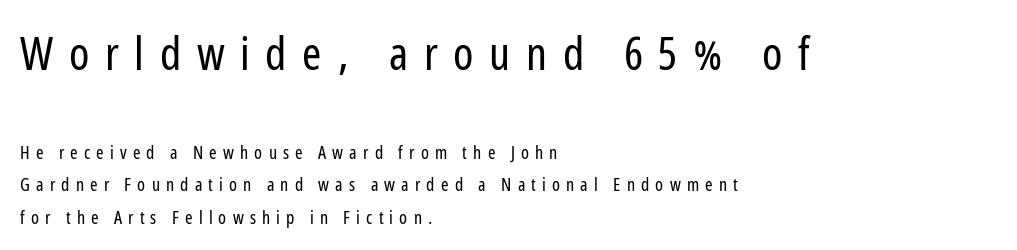
{"serif": "no", "italic": "no", "bold": "no", "weight": "regular", "width": "condensed", "stroke_contrast": "low", "x_height": "medium", "monospaced": "no", "underline": "no", "align": "left", "line_spacing_ratio": 1.79, "letter_spacing": "wide", "letter_spacing_em": 0.34, "larger_block": "first", "size_ratio": 2.56, "glyph_px": 46}
